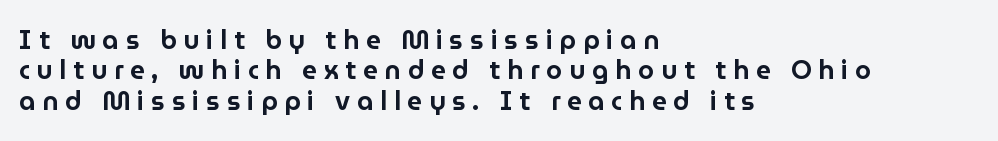
The image shows 26 px text type, upright; set left-aligned, line spacing 1.17x, unusually wide letter spacing (+0.26 em), not underlined.
